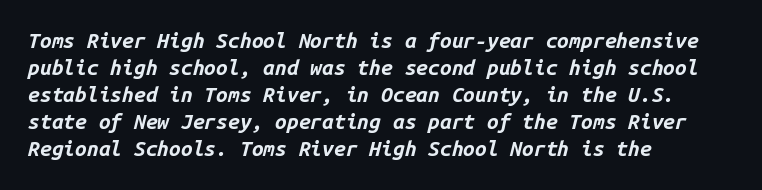
Q: Is the text bold? A: Yes.
Q: Is the text italic (slanted)? A: Yes, it leans right by about 14 degrees.
Q: Is the text underlined? A: No.
Q: How is the paragraph aligned? A: Left-aligned.
Q: Is the spacing between letters normal or unusually wide? A: Normal.
Q: Is the spacing between lines tight, normal or loose? A: Normal.
